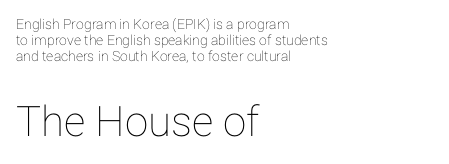
{"italic": "no", "width": "normal", "stroke_contrast": "low", "x_height": "medium", "monospaced": "no", "underline": "no", "align": "left", "line_spacing": "tight", "line_spacing_ratio": 1.14, "letter_spacing": "normal", "letter_spacing_em": 0.0, "larger_block": "second", "size_ratio": 3.0, "glyph_px": 42}
